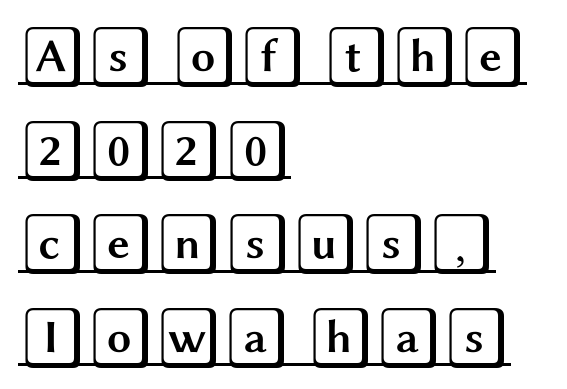
{"italic": "no", "width": "wide", "x_height": "large", "underline": "yes", "align": "left", "line_spacing": "normal", "line_spacing_ratio": 1.51, "letter_spacing": "normal", "letter_spacing_em": 0.0, "glyph_px": 62}
